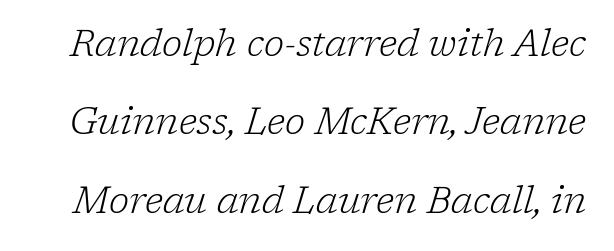
{"serif": "yes", "italic": "yes", "lean": "right", "slant_degrees": 17, "bold": "no", "weight": "light", "width": "normal", "stroke_contrast": "low", "x_height": "medium", "monospaced": "no", "underline": "no", "line_spacing": "loose", "line_spacing_ratio": 2.12, "letter_spacing": "normal", "letter_spacing_em": 0.0, "glyph_px": 37}
